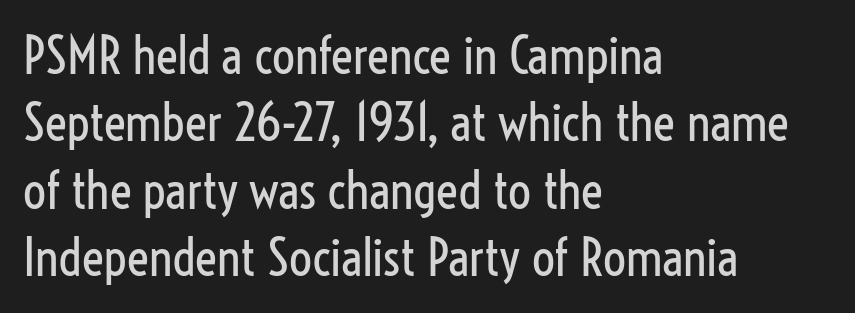
{"serif": "no", "italic": "no", "bold": "no", "weight": "regular", "width": "condensed", "stroke_contrast": "low", "x_height": "medium", "monospaced": "no", "underline": "no", "align": "left", "line_spacing": "normal", "line_spacing_ratio": 1.32, "letter_spacing": "normal", "letter_spacing_em": 0.0, "glyph_px": 51}
